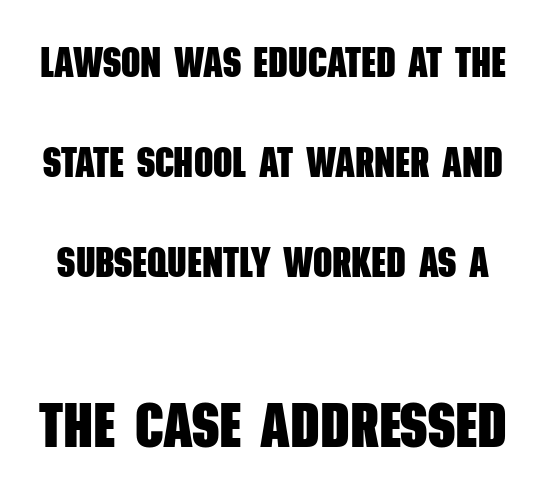
Q: Is the text bold? A: Yes.
Q: Is the typeface a serif or a sans-serif typeface? A: Sans-serif.
Q: Is the text underlined? A: No.
Q: Is the spacing between letters normal or unusually wide? A: Normal.
Q: Is the spacing between lines tight, normal or loose? A: Loose.
Q: Which block of text is set in a larger size, the first (top) or the second (bottom)? A: The second (bottom) one.
Q: Width (condensed, normal, or wide)? A: Condensed.
Q: Stroke contrast? A: Low.
Q: x-height? A: Large.
Q: Monospaced? A: No.
